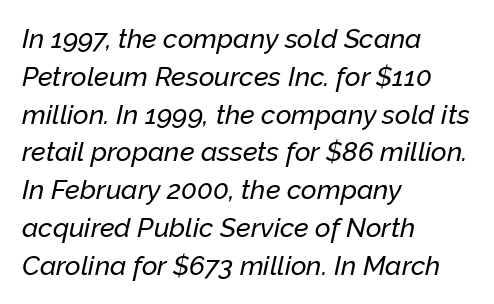
If you drew a ruler down the left edge, every line would touch it. There's an unmistakable incline to the writing here. The line-height multiplier appears to be the usual default. No extra tracking has been applied to these lines.
